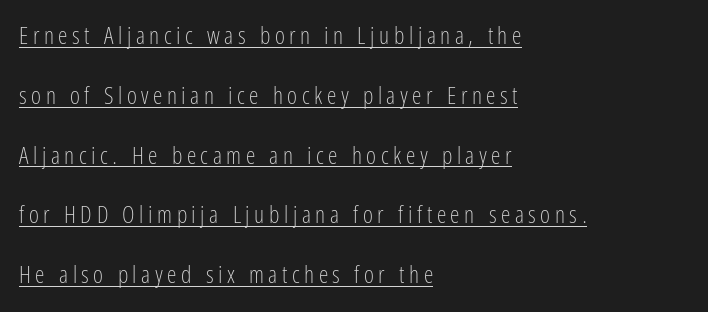
{"italic": "no", "bold": "no", "underline": "yes", "align": "left", "line_spacing": "loose", "line_spacing_ratio": 2.49, "glyph_px": 24}
